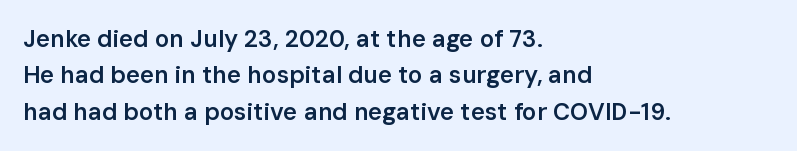
Q: Is the text bold? A: Semi-bold.
Q: Is the text italic (slanted)? A: No, it is upright.
Q: Is the text underlined? A: No.
Q: How is the paragraph aligned? A: Left-aligned.
Q: Is the spacing between letters normal or unusually wide? A: Normal.
Q: Is the spacing between lines tight, normal or loose? A: Normal.
